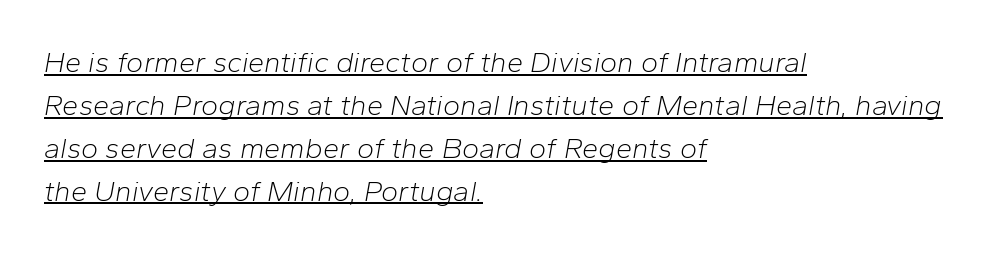
Q: Is the text bold? A: No.
Q: Is the text italic (slanted)? A: Yes, it leans right by about 10 degrees.
Q: Is the text underlined? A: Yes.
Q: How is the paragraph aligned? A: Left-aligned.
Q: Is the spacing between letters normal or unusually wide? A: Normal.
Q: Is the spacing between lines tight, normal or loose? A: Normal.
Q: Width (condensed, normal, or wide)? A: Normal.
Q: Stroke contrast? A: Low.
Q: x-height? A: Medium.
Q: Monospaced? A: No.
